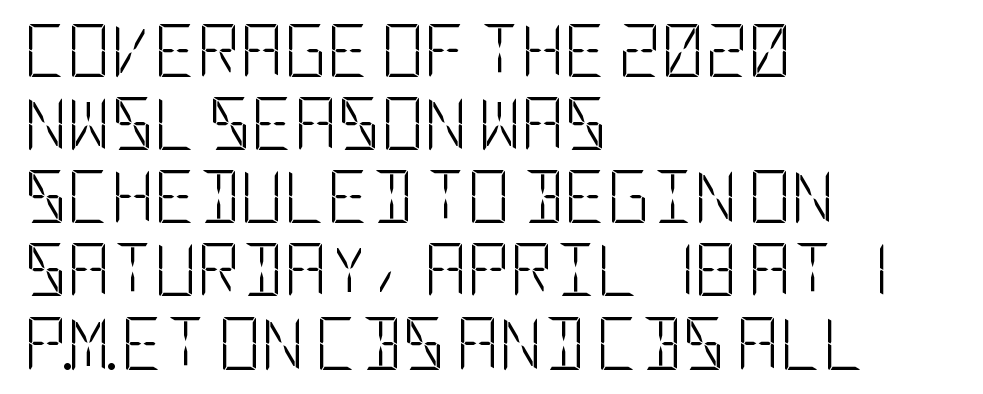
Lines of text with bare space underneath. A typesetter would call this leading conventional body-copy spacing. Stroke terminals: plain, sans-serif. Short note: letters normally spaced. Is the stroke heavy? The answer is a plain regular-or-lighter. A roman cut, with each character standing at attention.
